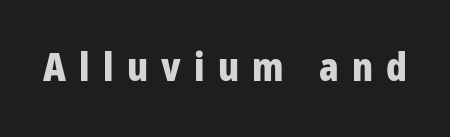
{"serif": "no", "italic": "no", "bold": "yes", "weight": "bold", "width": "condensed", "stroke_contrast": "low", "x_height": "large", "monospaced": "no", "underline": "no", "letter_spacing": "wide", "letter_spacing_em": 0.33, "glyph_px": 40}
